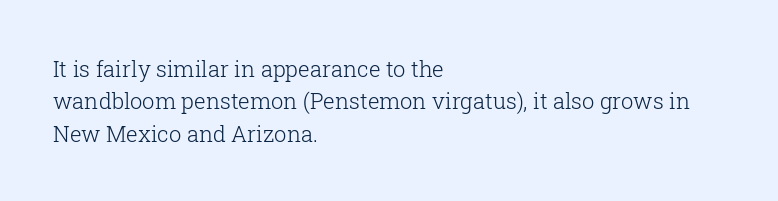
The image shows 22 px text type, upright; set left-aligned, normal line spacing (1.47x), normal letter spacing, not underlined.
